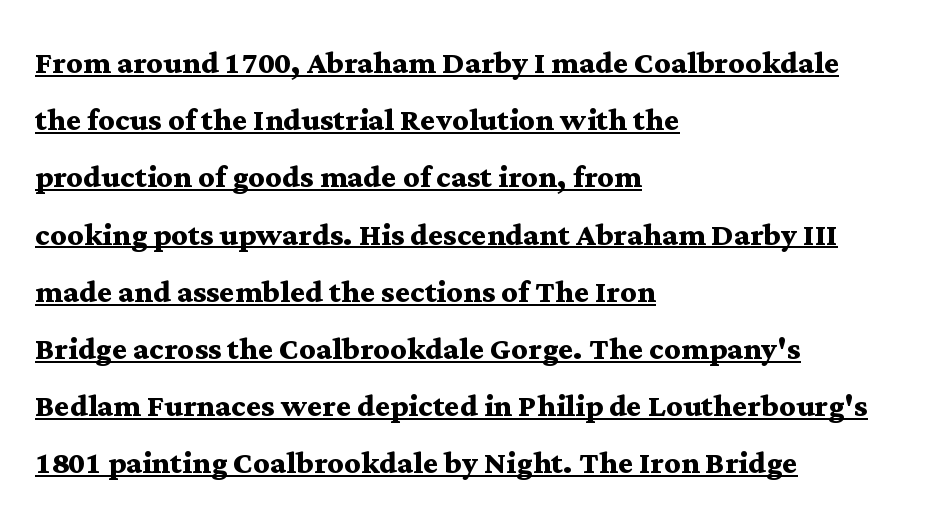
Characters remain perfectly vertical along every line. Decoration check: the copy is underlined. Reading down the column, the eye jumps a familiar distance to each next line. The letters carry serifs — small finishing strokes at the ends of their stems. This rendering leaves character spacing at its baseline value. The face used here is proportionally spaced, like ordinary book or web type.
